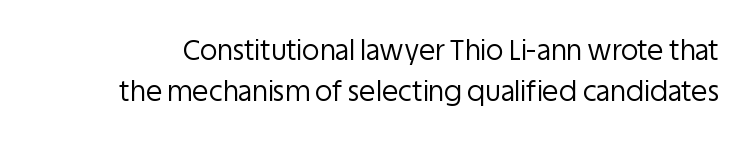
{"italic": "no", "bold": "no", "underline": "no", "line_spacing": "normal", "line_spacing_ratio": 1.52, "letter_spacing": "normal", "letter_spacing_em": 0.0, "glyph_px": 27}
